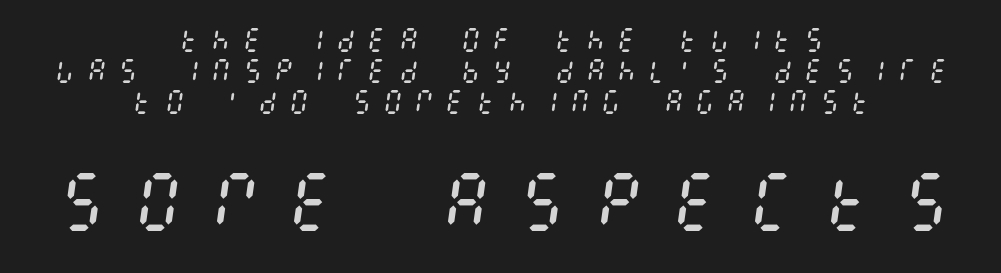
{"italic": "yes", "lean": "right", "slant_degrees": 8, "bold": "no", "weight": "regular", "width": "condensed", "stroke_contrast": "medium", "x_height": "large", "underline": "no", "align": "center", "line_spacing_ratio": 1.19, "letter_spacing": "wide", "letter_spacing_em": 0.4, "larger_block": "second", "size_ratio": 2.46, "glyph_px": 64}
